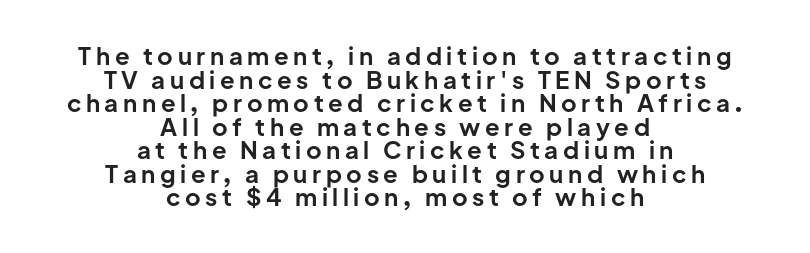
Q: Is the text bold? A: Yes.
Q: Is the text italic (slanted)? A: No, it is upright.
Q: Is the text underlined? A: No.
Q: How is the paragraph aligned? A: Centered.
Q: Is the spacing between lines tight, normal or loose? A: Tight.
